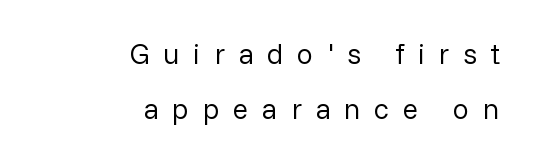
These lines are composed in type without serifs. Every character sits straight up, as roman type does. Characters follow at a spacing far wider than the type designer built in. The typesetting does not lean heavy: it is not bold. Looks like regular typesetting: each glyph gets only the width it needs.
